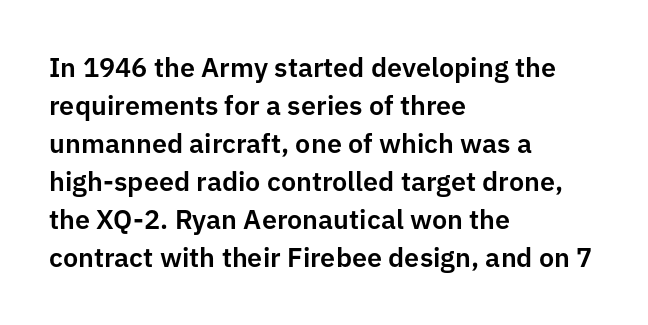
{"italic": "no", "underline": "no", "align": "left", "line_spacing": "normal", "line_spacing_ratio": 1.41, "letter_spacing": "normal", "letter_spacing_em": 0.0, "glyph_px": 27}
